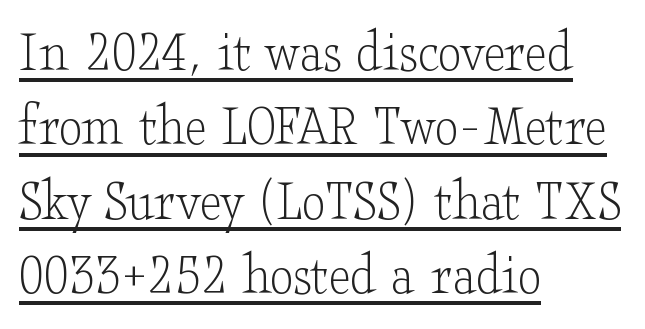
{"serif": "yes", "italic": "no", "bold": "no", "weight": "light", "width": "wide", "stroke_contrast": "low", "x_height": "small", "monospaced": "no", "underline": "yes", "align": "left", "line_spacing_ratio": 1.24, "letter_spacing": "normal", "letter_spacing_em": 0.0, "glyph_px": 60}
